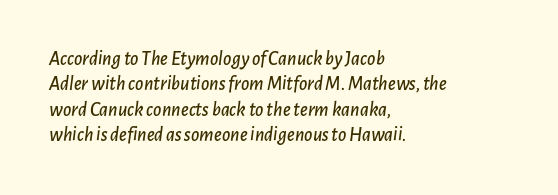
The image shows 20 px text type, italic (leaning right); set left-aligned, normal line spacing (1.27x), normal letter spacing, not underlined.
